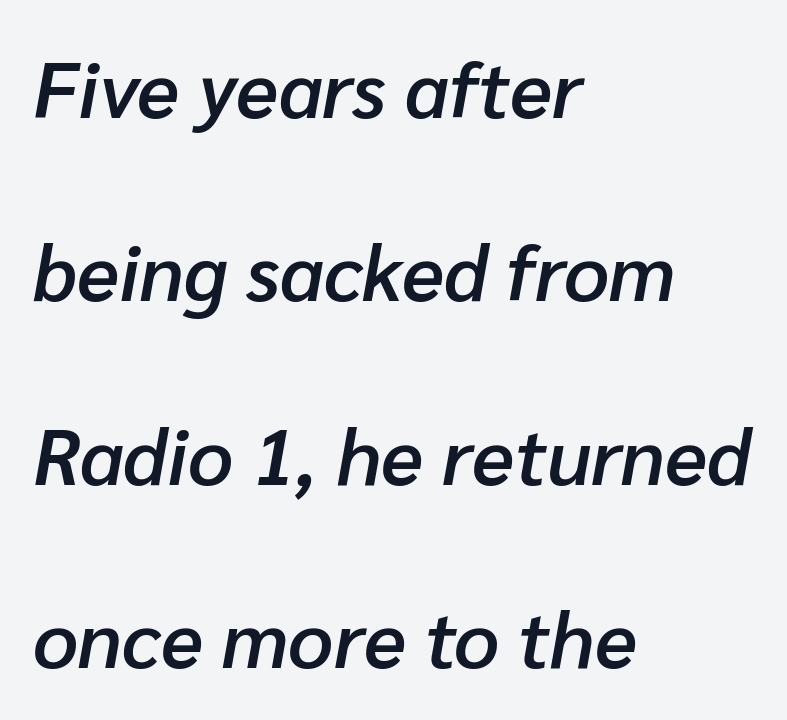
Q: Is the text bold? A: Semi-bold.
Q: Is the text italic (slanted)? A: Yes, it leans right by about 10 degrees.
Q: Is the text underlined? A: No.
Q: How is the paragraph aligned? A: Left-aligned.
Q: Is the spacing between letters normal or unusually wide? A: Normal.
Q: Is the spacing between lines tight, normal or loose? A: Loose.
Q: Width (condensed, normal, or wide)? A: Normal.
Q: Stroke contrast? A: Low.
Q: x-height? A: Medium.
Q: Monospaced? A: No.
